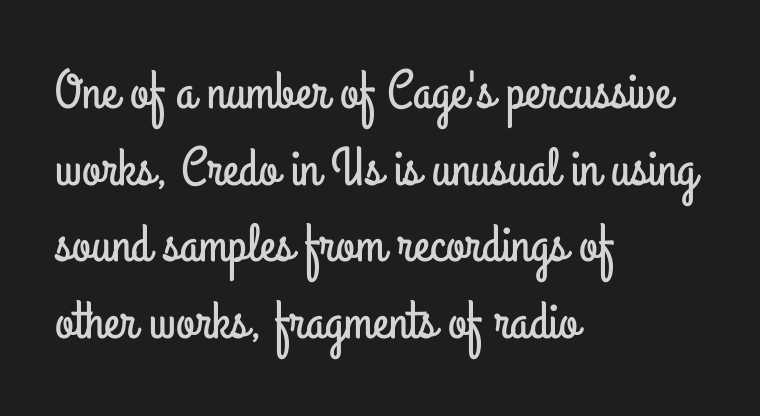
Q: Is the text italic (slanted)? A: No, it is upright.
Q: Is the typeface a serif or a sans-serif typeface? A: Sans-serif.
Q: Is the text underlined? A: No.
Q: How is the paragraph aligned? A: Left-aligned.
Q: Is the spacing between letters normal or unusually wide? A: Normal.
Q: Is the spacing between lines tight, normal or loose? A: Normal.
Q: Width (condensed, normal, or wide)? A: Condensed.
Q: Stroke contrast? A: Low.
Q: x-height? A: Small.
Q: Monospaced? A: No.
